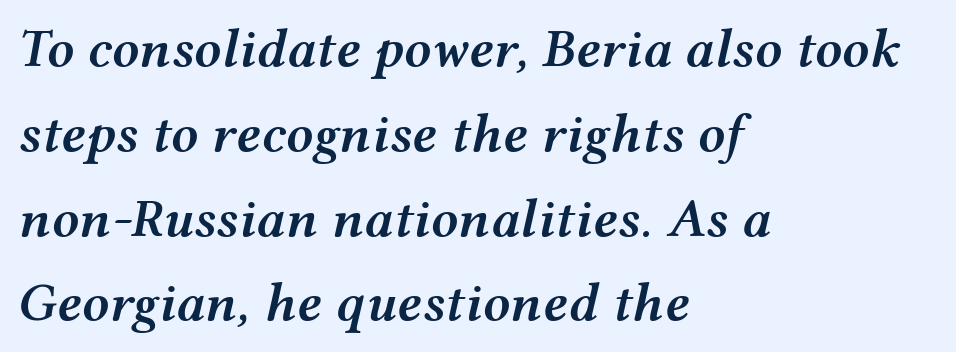
The lines sit at an ordinary, default distance from one another. Observe the ordinary spacing: letters are neighbours, not strangers. The lines in this sample share a left origin and differ only in where they stop. Decoration check: the copy has no underline. Set as a demibold, roughly 600 on the weight scale. The passage shown is typed in a proportional face where columns would drift.
